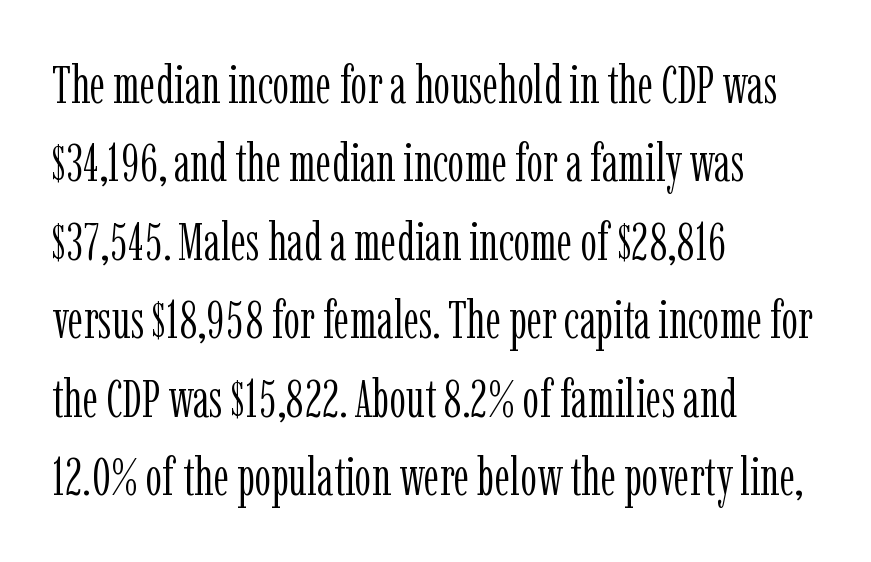
Q: Is the text bold? A: No.
Q: Is the text italic (slanted)? A: No, it is upright.
Q: Is the typeface a serif or a sans-serif typeface? A: Serif.
Q: Is the text underlined? A: No.
Q: How is the paragraph aligned? A: Left-aligned.
Q: Is the spacing between letters normal or unusually wide? A: Normal.
Q: Is the spacing between lines tight, normal or loose? A: Normal.
Q: Width (condensed, normal, or wide)? A: Condensed.
Q: Stroke contrast? A: Low.
Q: x-height? A: Medium.
Q: Monospaced? A: No.
